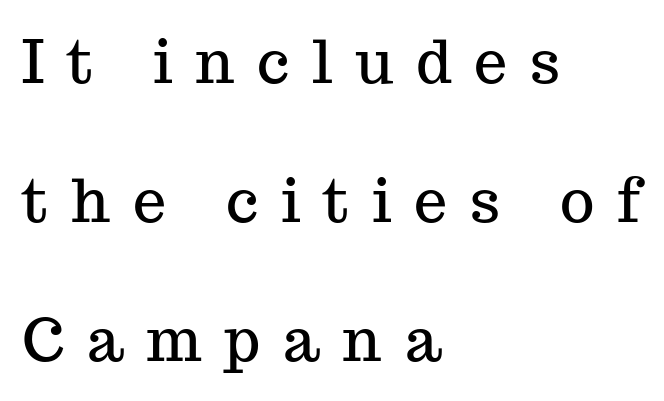
{"serif": "yes", "italic": "no", "width": "normal", "stroke_contrast": "medium", "x_height": "medium", "monospaced": "no", "underline": "no", "align": "left", "line_spacing": "loose", "line_spacing_ratio": 2.36, "letter_spacing": "wide", "letter_spacing_em": 0.39, "glyph_px": 59}
